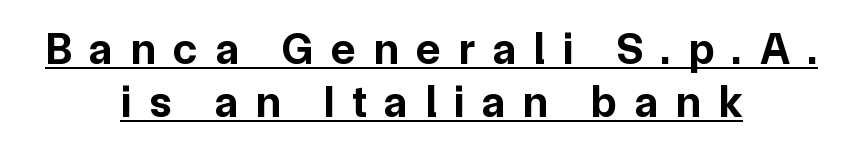
The image shows 45 px bold sans-serif type, upright; set centered, line spacing 1.18x, unusually wide letter spacing (+0.4 em), underlined; low stroke contrast and a medium x-height.
